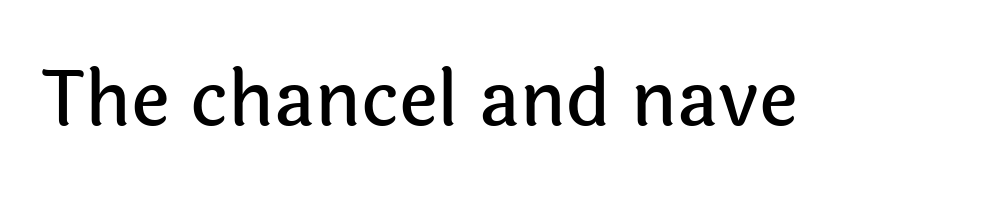
Q: Is the text italic (slanted)? A: No, it is upright.
Q: Is the typeface a serif or a sans-serif typeface? A: Sans-serif.
Q: Is the text underlined? A: No.
Q: Is the spacing between letters normal or unusually wide? A: Normal.
Q: Width (condensed, normal, or wide)? A: Normal.
Q: x-height? A: Medium.
Q: Monospaced? A: No.
